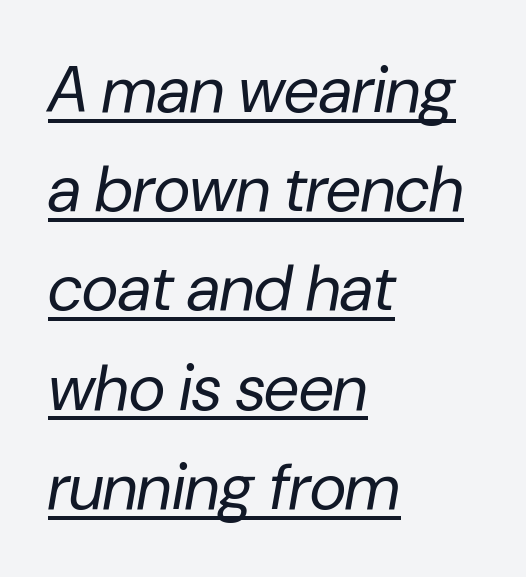
Q: Is the text bold? A: No.
Q: Is the text italic (slanted)? A: Yes, it leans right by about 10 degrees.
Q: Is the text underlined? A: Yes.
Q: How is the paragraph aligned? A: Left-aligned.
Q: Is the spacing between letters normal or unusually wide? A: Normal.
Q: Is the spacing between lines tight, normal or loose? A: Normal.
Q: Width (condensed, normal, or wide)? A: Normal.
Q: Stroke contrast? A: Low.
Q: x-height? A: Medium.
Q: Monospaced? A: No.
